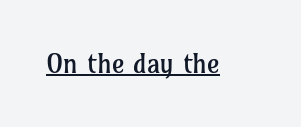
Vertical stems look standard width or narrower in stroke. This sample carries an underscore along the baseline area. Notice how the stems are strictly vertical — no italics here. Spacing between characters is what you'd get straight out of the box.
